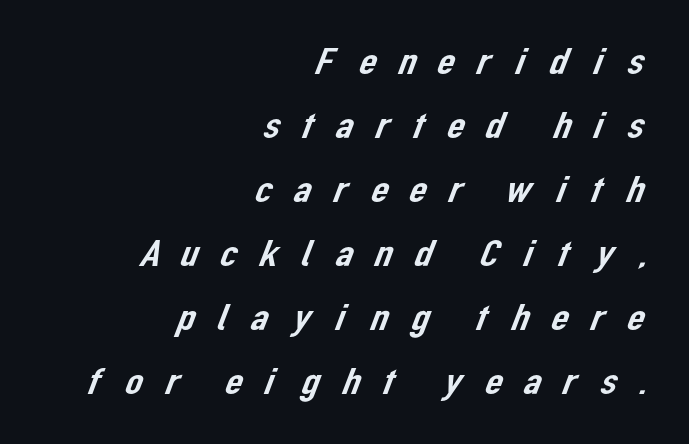
{"serif": "no", "width": "normal", "stroke_contrast": "low", "x_height": "medium", "monospaced": "no", "underline": "no", "align": "right", "line_spacing": "normal", "line_spacing_ratio": 1.64, "letter_spacing": "wide", "letter_spacing_em": 0.44, "glyph_px": 39}
